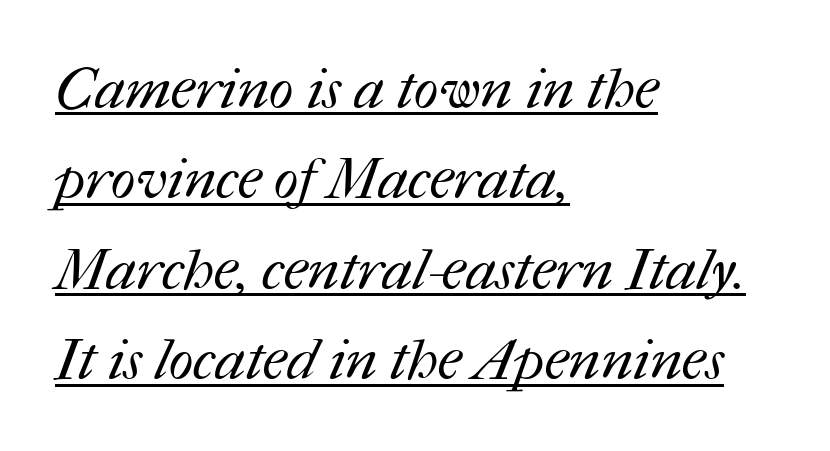
The image shows 58 px regular-weight type; set left-aligned, normal line spacing (1.56x), normal letter spacing, underlined; medium stroke contrast and a medium x-height.
